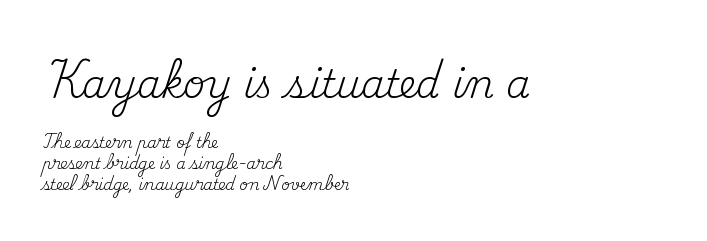
The image shows 38 px regular-weight serif type; set left-aligned, normal line spacing (1.41x), normal letter spacing, not underlined; the first (top) block is 2.53x larger; medium stroke contrast and a small x-height.
